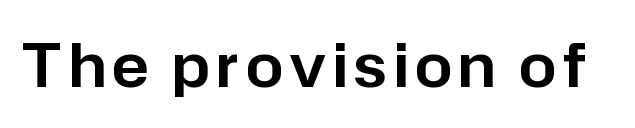
Underline: absent. This sample has the flowing, uneven cadence of proportional lettering. Posture: vertical. Observe the absence of serifs on each vertical stroke in this sample.
